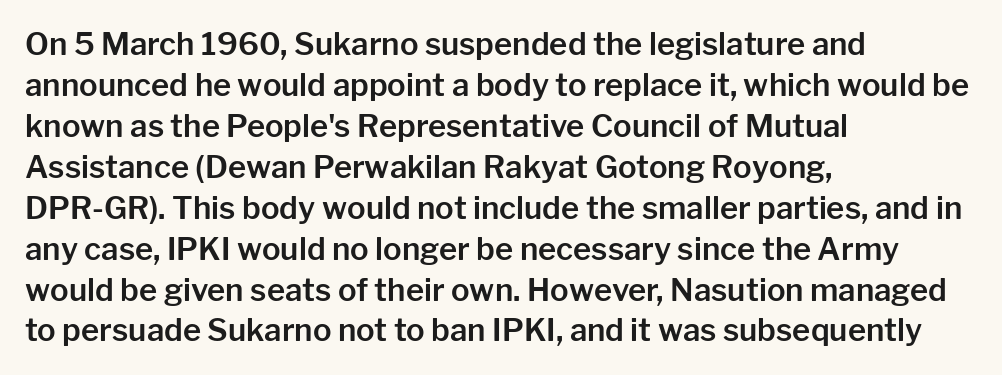
Proportional: the letters do not fall into vertical columns. The type family on display is of the sans-serif kind. Vertically, the passage feels balanced, rows spaced as you'd expect. The type sits square on the baseline with zero lean. Between one letter and the next there's only the usual sliver of space. In CSS terms this would be text-align: left.
